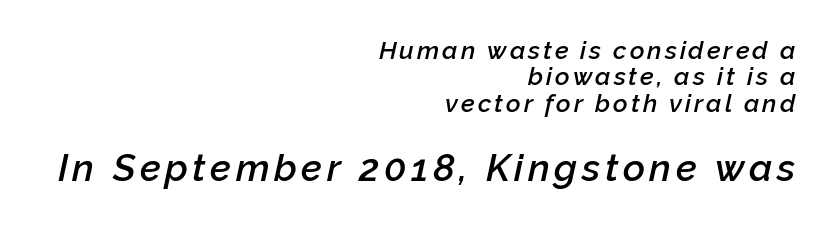
{"italic": "yes", "lean": "right", "slant_degrees": 12, "bold": "semi", "weight": "semibold", "width": "normal", "stroke_contrast": "low", "x_height": "medium", "monospaced": "no", "underline": "no", "align": "right", "line_spacing": "tight", "line_spacing_ratio": 1.06, "larger_block": "second", "size_ratio": 1.52, "glyph_px": 38}
